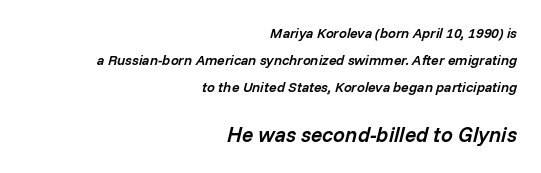
{"italic": "yes", "lean": "right", "slant_degrees": 14, "bold": "semi", "underline": "no", "align": "right", "line_spacing": "loose", "line_spacing_ratio": 1.92, "letter_spacing": "normal", "letter_spacing_em": 0.0, "larger_block": "second", "size_ratio": 1.5, "glyph_px": 21}
